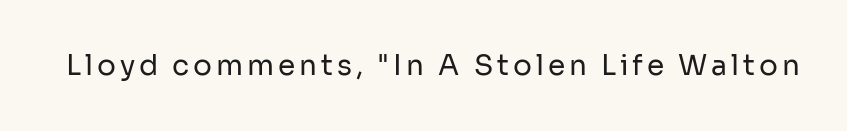
Q: Is the text bold? A: No.
Q: Is the text italic (slanted)? A: No, it is upright.
Q: Is the typeface a serif or a sans-serif typeface? A: Sans-serif.
Q: Is the text underlined? A: No.
Q: Width (condensed, normal, or wide)? A: Normal.
Q: Stroke contrast? A: Low.
Q: x-height? A: Medium.
Q: Monospaced? A: No.
